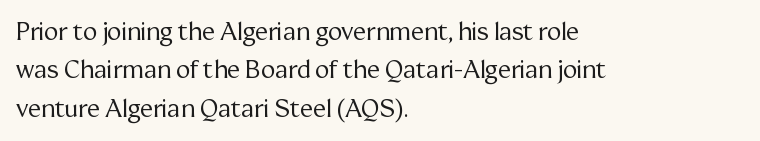
The image shows 24 px text type, upright; set left-aligned, normal line spacing (1.6x), normal letter spacing, not underlined.
